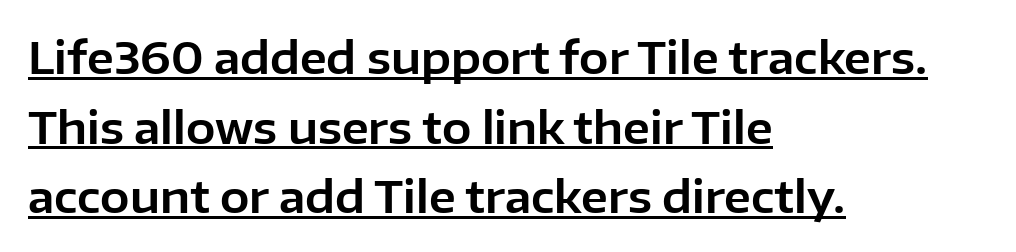
The image shows 44 px sans-serif type, upright; set left-aligned, normal line spacing (1.58x), normal letter spacing, underlined; low stroke contrast and a medium x-height.
